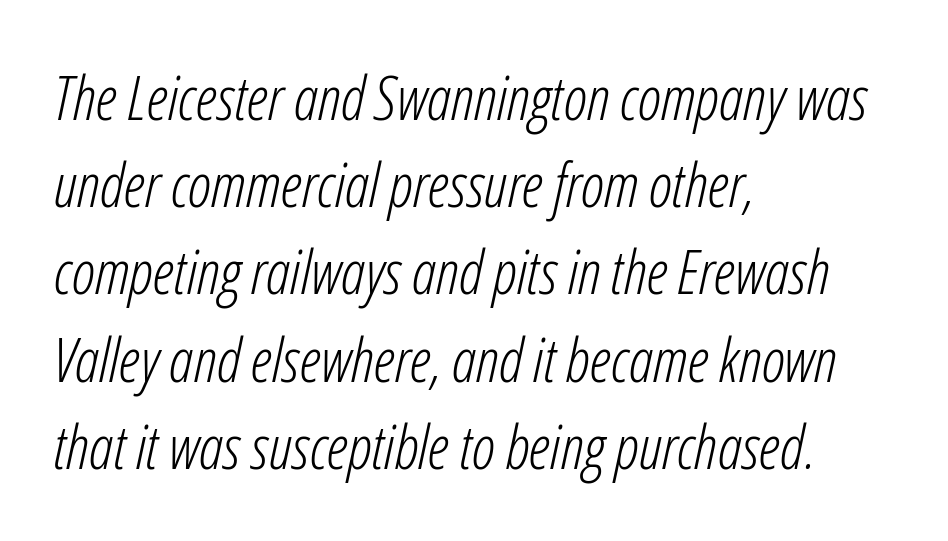
The specimen omits any rule beneath the text block's lines. The whole block is typeset with a tilt. Inter-character spacing is left at the font's built-in metrics. Varying glyph widths throughout — classic text-font behaviour.
